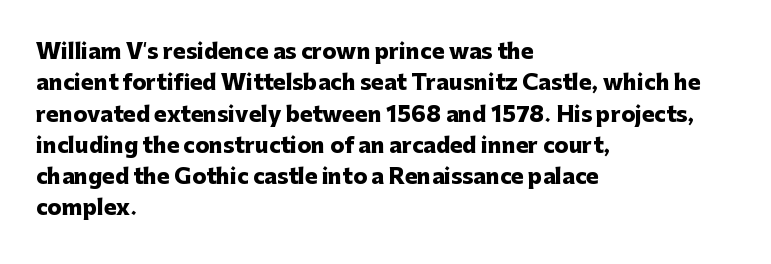
The image shows 21 px bold type, upright; set left-aligned, normal line spacing (1.49x), normal letter spacing, not underlined.
